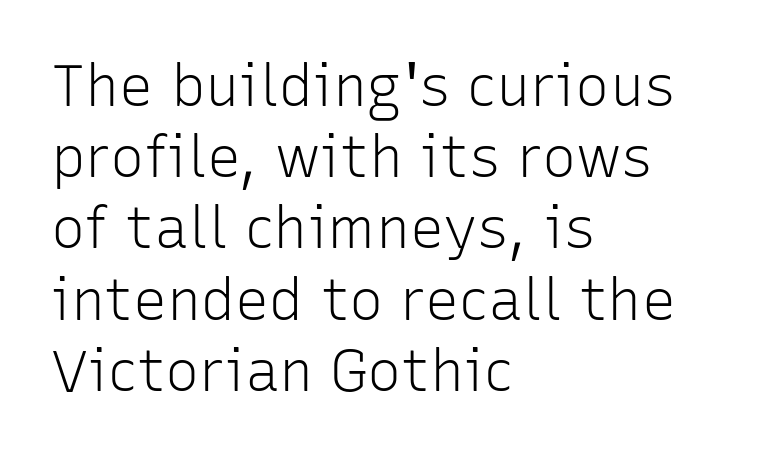
The rendering keeps characters at their native spacing. The letterforms sit at book weight or below. Varying glyph widths throughout — classic text-font behaviour. The string is rendered with underlining switched off. Every character sits straight up, as roman type does.
